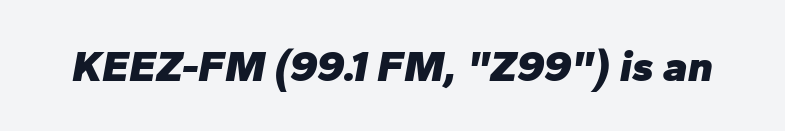
Students, this is bold: see how much ink each stroke carries. Descender tails drop into unmarked territory. The tracking reads as untouched default to a designer's eye. Character widths vary here, with narrow letters taking less room than wide ones.
